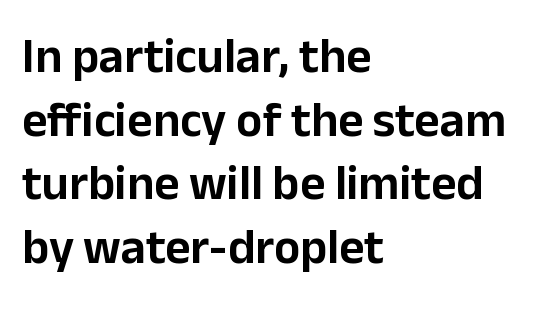
The image shows 49 px sans-serif type, upright; set left-aligned, normal line spacing (1.3x), normal letter spacing, not underlined; low stroke contrast and a medium x-height.
